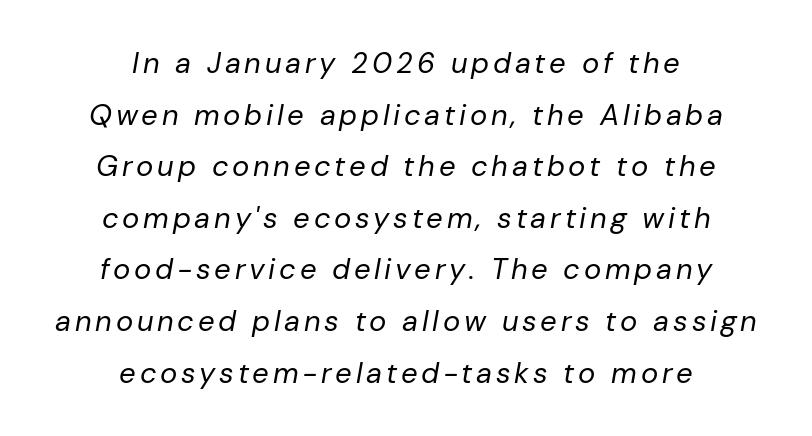
{"italic": "yes", "lean": "right", "slant_degrees": 10, "bold": "no", "weight": "regular", "width": "normal", "stroke_contrast": "low", "x_height": "medium", "monospaced": "no", "underline": "no", "align": "center", "line_spacing_ratio": 1.78, "glyph_px": 29}
